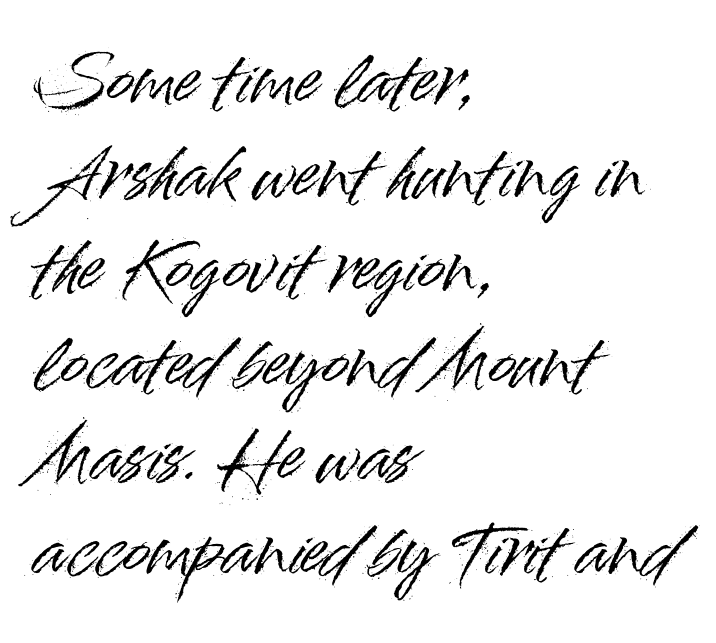
Q: Is the text italic (slanted)? A: Yes.
Q: Is the typeface a serif or a sans-serif typeface? A: Sans-serif.
Q: Is the text underlined? A: No.
Q: How is the paragraph aligned? A: Left-aligned.
Q: Is the spacing between letters normal or unusually wide? A: Normal.
Q: Is the spacing between lines tight, normal or loose? A: Normal.
Q: Width (condensed, normal, or wide)? A: Normal.
Q: Stroke contrast? A: High.
Q: x-height? A: Small.
Q: Monospaced? A: No.
